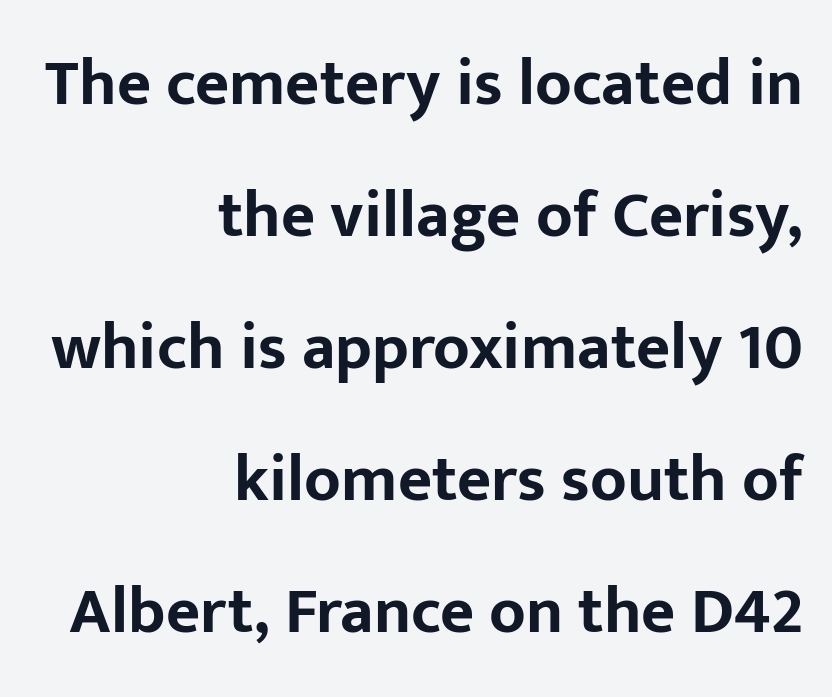
{"serif": "no", "italic": "no", "bold": "yes", "weight": "bold", "width": "normal", "stroke_contrast": "low", "x_height": "medium", "monospaced": "no", "underline": "no", "align": "right", "line_spacing": "loose", "line_spacing_ratio": 2.0, "letter_spacing": "normal", "letter_spacing_em": 0.0, "glyph_px": 66}
